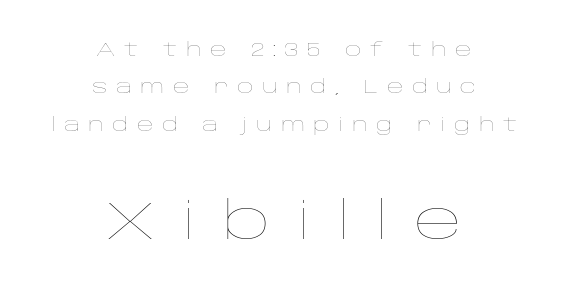
The face used here appears at its bigger size in the lower chunk. Note the varied advance widths — an 'i' is clearly narrower than an 'm'. Summary of vertical rhythm: relaxed, with wide interline spacing. The gaps between neighbouring characters are conspicuously large.
